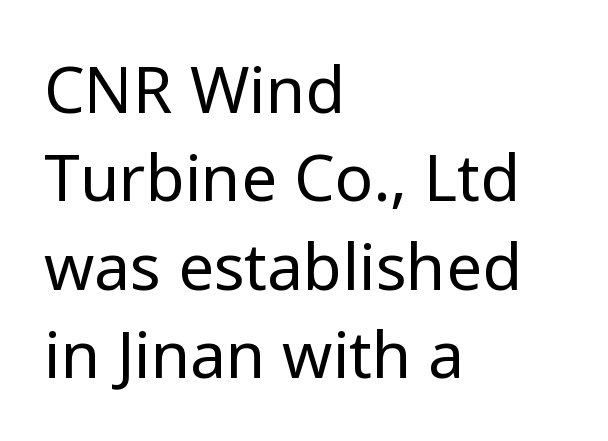
The image shows 64 px regular-weight sans-serif type, upright; set left-aligned, normal line spacing (1.38x), normal letter spacing, not underlined; low stroke contrast and a medium x-height.
